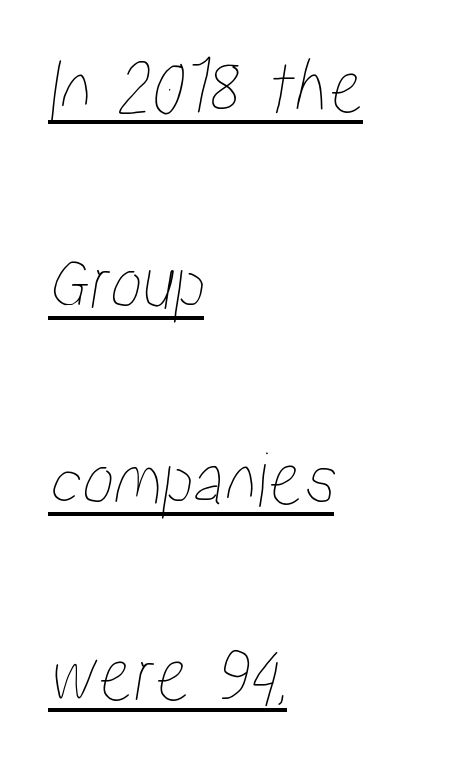
The image shows 80 px condensed type; set left-aligned, loose line spacing (2.45x), normal letter spacing, underlined; low stroke contrast and a medium x-height.
